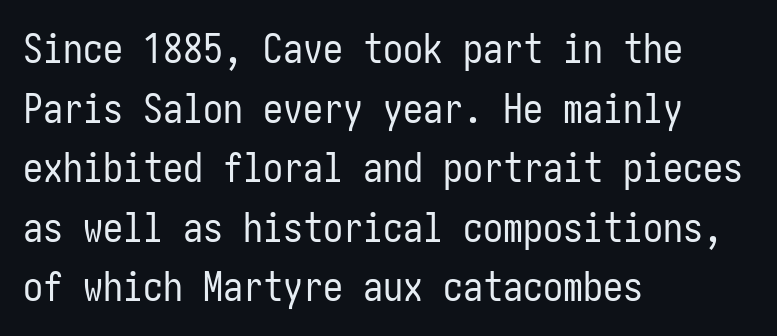
The image shows 40 px regular-weight, condensed sans-serif type, upright; set left-aligned, normal line spacing (1.49x), normal letter spacing, not underlined; low stroke contrast and a medium x-height.
